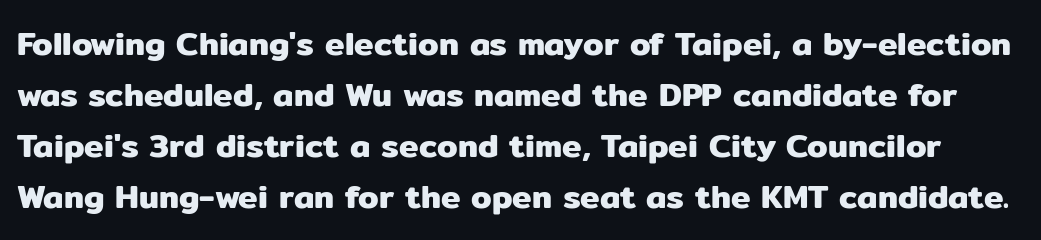
Q: Is the text italic (slanted)? A: No, it is upright.
Q: Is the typeface a serif or a sans-serif typeface? A: Sans-serif.
Q: Is the text underlined? A: No.
Q: Is the spacing between letters normal or unusually wide? A: Normal.
Q: Is the spacing between lines tight, normal or loose? A: Normal.
Q: Width (condensed, normal, or wide)? A: Normal.
Q: Stroke contrast? A: Low.
Q: x-height? A: Medium.
Q: Monospaced? A: No.
